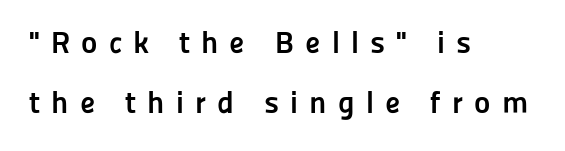
The image shows 31 px semibold sans-serif type, upright; set left-aligned, loose line spacing (1.94x), unusually wide letter spacing (+0.36 em), not underlined; low stroke contrast and a medium x-height.
